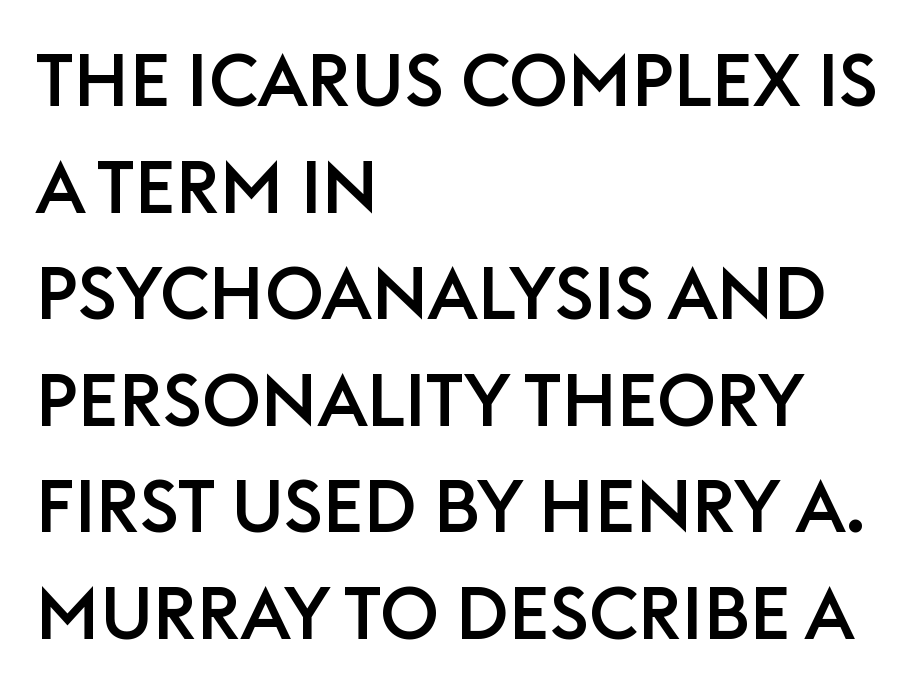
{"serif": "no", "italic": "no", "width": "normal", "stroke_contrast": "low", "x_height": "large", "monospaced": "no", "underline": "no", "align": "left", "line_spacing": "normal", "line_spacing_ratio": 1.46, "letter_spacing": "normal", "letter_spacing_em": 0.0, "glyph_px": 73}
